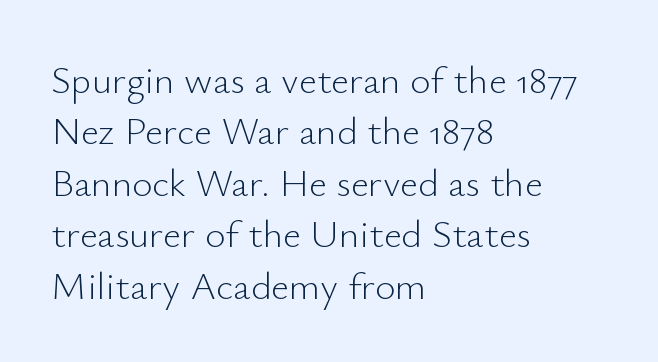
The image shows 39 px light sans-serif type, upright; set left-aligned, normal line spacing (1.32x), normal letter spacing, not underlined; low stroke contrast and a small x-height.
